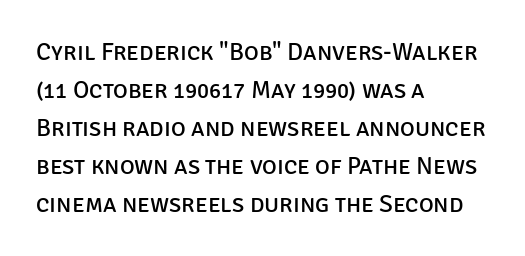
Q: Is the text bold? A: No.
Q: Is the text italic (slanted)? A: No, it is upright.
Q: Is the text underlined? A: No.
Q: How is the paragraph aligned? A: Left-aligned.
Q: Is the spacing between letters normal or unusually wide? A: Normal.
Q: Is the spacing between lines tight, normal or loose? A: Normal.
